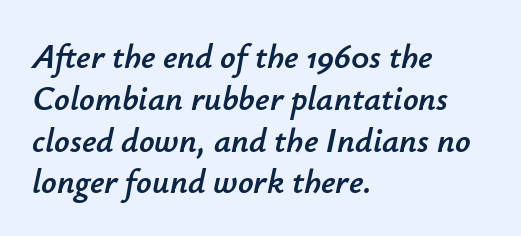
Q: Is the text italic (slanted)? A: Yes, it leans right by about 12 degrees.
Q: Is the text underlined? A: No.
Q: How is the paragraph aligned? A: Left-aligned.
Q: Is the spacing between letters normal or unusually wide? A: Normal.
Q: Width (condensed, normal, or wide)? A: Normal.
Q: Stroke contrast? A: Low.
Q: x-height? A: Small.
Q: Monospaced? A: No.
